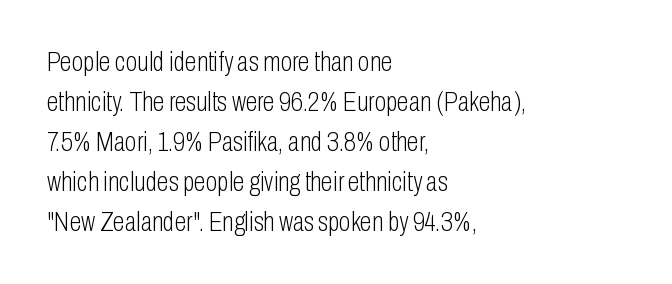
Italic: no, the glyphs are upright roman. Observe the ordinary spacing: letters are neighbours, not strangers. Line spacing here is normal. The zone under the glyphs is completely vacant. These lines stack with their left ends in a neat column.
